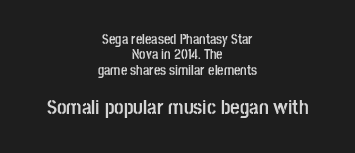
Q: Is the text bold? A: Yes.
Q: Is the text italic (slanted)? A: No, it is upright.
Q: Is the text underlined? A: No.
Q: How is the paragraph aligned? A: Centered.
Q: Is the spacing between letters normal or unusually wide? A: Normal.
Q: Is the spacing between lines tight, normal or loose? A: Tight.
Q: Which block of text is set in a larger size, the first (top) or the second (bottom)? A: The second (bottom) one.
